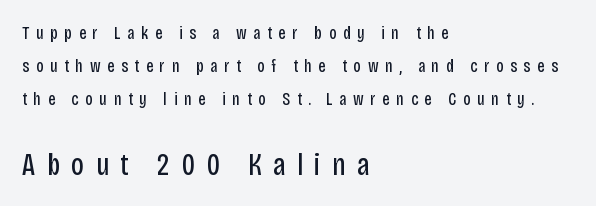
The image shows 31 px regular-weight, condensed sans-serif type, upright; set left-aligned, line spacing 1.83x, unusually wide letter spacing (+0.36 em), not underlined; the second (bottom) block is 1.72x larger; low stroke contrast and a large x-height.
